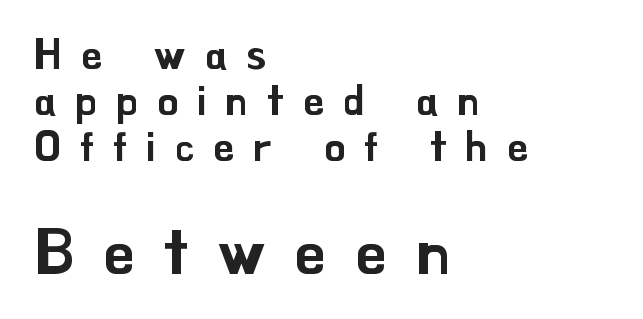
{"serif": "no", "italic": "no", "width": "normal", "stroke_contrast": "low", "x_height": "small", "monospaced": "no", "underline": "no", "align": "left", "line_spacing": "tight", "line_spacing_ratio": 1.12, "letter_spacing": "wide", "letter_spacing_em": 0.47, "larger_block": "second", "size_ratio": 1.51, "glyph_px": 62}
